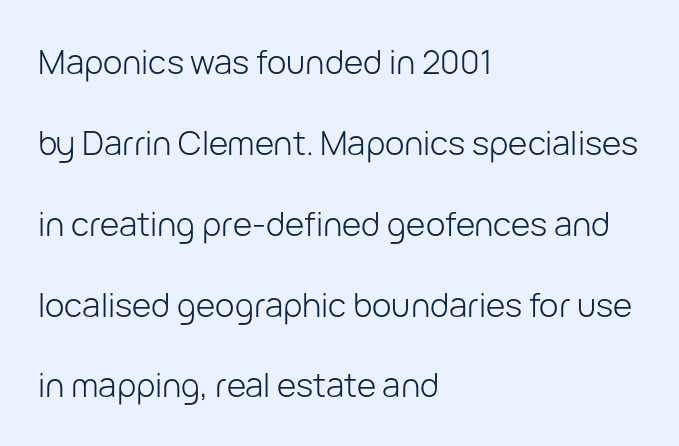
{"serif": "no", "italic": "no", "bold": "no", "weight": "light", "width": "normal", "stroke_contrast": "low", "x_height": "medium", "monospaced": "no", "underline": "no", "align": "left", "line_spacing": "loose", "line_spacing_ratio": 2.45, "letter_spacing": "normal", "letter_spacing_em": 0.0, "glyph_px": 33}
